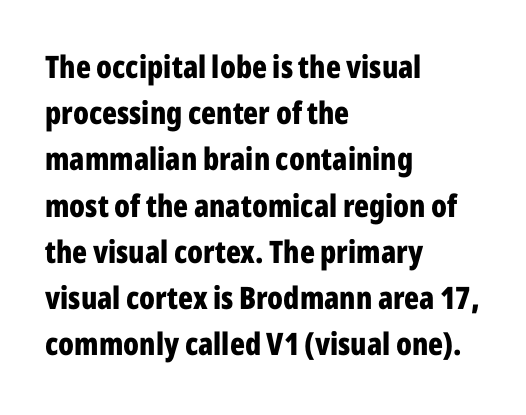
{"serif": "no", "italic": "no", "bold": "yes", "weight": "bold", "width": "condensed", "stroke_contrast": "low", "x_height": "medium", "monospaced": "no", "underline": "no", "align": "left", "line_spacing": "normal", "line_spacing_ratio": 1.49, "letter_spacing": "normal", "letter_spacing_em": 0.0, "glyph_px": 31}
